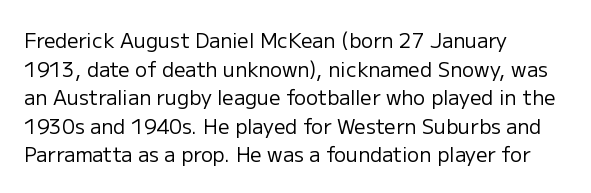
The image shows 20 px text type, upright; set left-aligned, normal line spacing (1.43x), normal letter spacing, not underlined.
